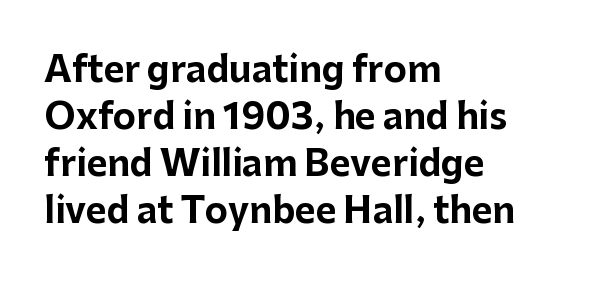
{"serif": "no", "italic": "no", "bold": "yes", "weight": "bold", "width": "normal", "stroke_contrast": "low", "x_height": "medium", "monospaced": "no", "underline": "no", "align": "left", "line_spacing": "normal", "line_spacing_ratio": 1.34, "letter_spacing": "normal", "letter_spacing_em": 0.0, "glyph_px": 35}
